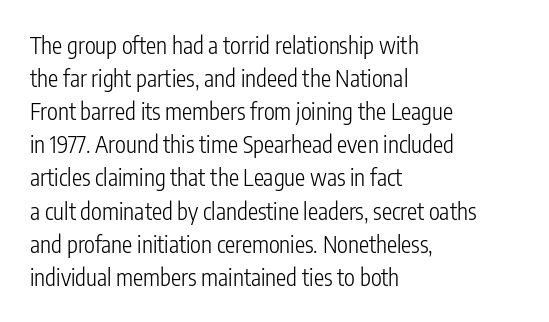
Q: Is the text bold? A: No.
Q: Is the text italic (slanted)? A: No, it is upright.
Q: Is the text underlined? A: No.
Q: How is the paragraph aligned? A: Left-aligned.
Q: Is the spacing between letters normal or unusually wide? A: Normal.
Q: Is the spacing between lines tight, normal or loose? A: Normal.
